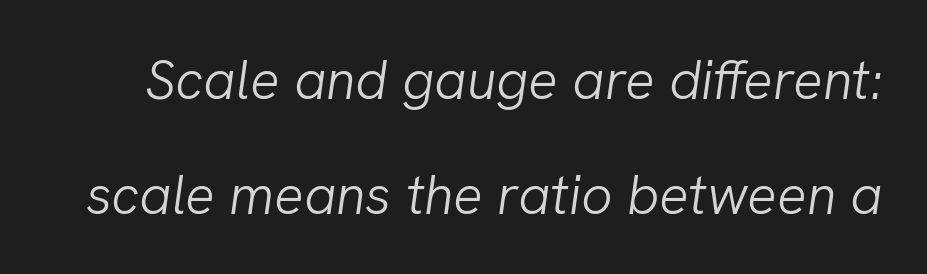
The image shows 55 px light type, italic (leaning right); set loose line spacing (2.1x), normal letter spacing, not underlined; low stroke contrast and a medium x-height.
